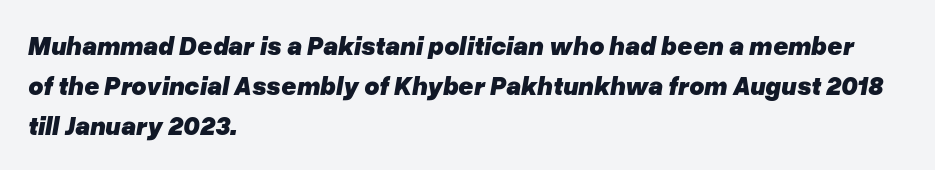
Q: Is the text bold? A: Yes.
Q: Is the text italic (slanted)? A: Yes, it leans right by about 10 degrees.
Q: Is the text underlined? A: No.
Q: How is the paragraph aligned? A: Left-aligned.
Q: Is the spacing between letters normal or unusually wide? A: Normal.
Q: Is the spacing between lines tight, normal or loose? A: Normal.
